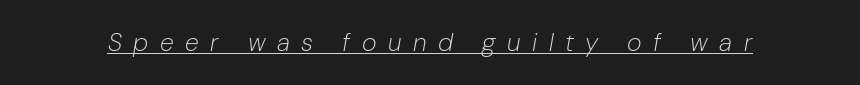
Q: Is the text bold? A: No.
Q: Is the text italic (slanted)? A: Yes, it leans right by about 10 degrees.
Q: Is the text underlined? A: Yes.
Q: Is the spacing between letters normal or unusually wide? A: Unusually wide.
